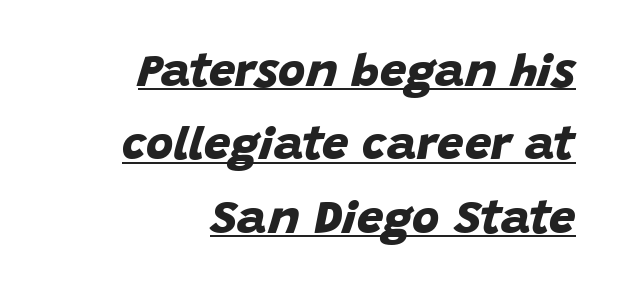
The image shows 47 px bold sans-serif type; set right-aligned, normal line spacing (1.56x), normal letter spacing, underlined; low stroke contrast and a large x-height.
